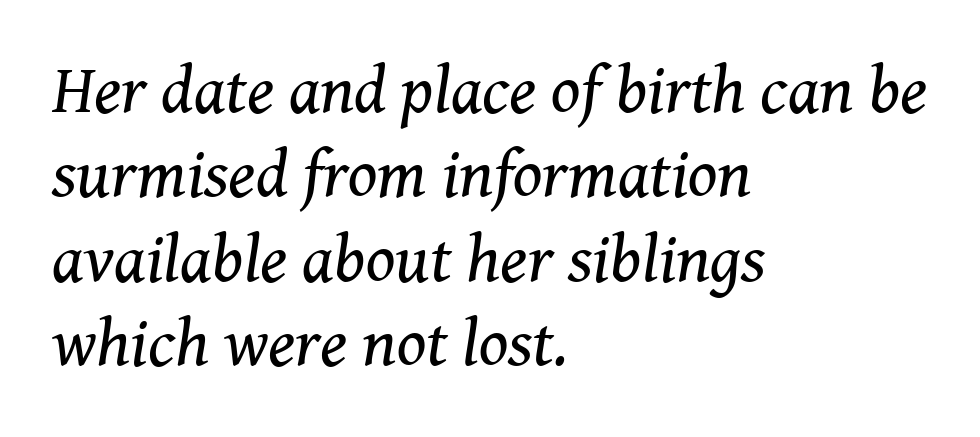
Q: Is the text bold? A: No.
Q: Is the text italic (slanted)? A: Yes, it leans right by about 8 degrees.
Q: Is the typeface a serif or a sans-serif typeface? A: Serif.
Q: Is the text underlined? A: No.
Q: How is the paragraph aligned? A: Left-aligned.
Q: Is the spacing between letters normal or unusually wide? A: Normal.
Q: Width (condensed, normal, or wide)? A: Normal.
Q: Stroke contrast? A: Medium.
Q: x-height? A: Medium.
Q: Monospaced? A: No.
